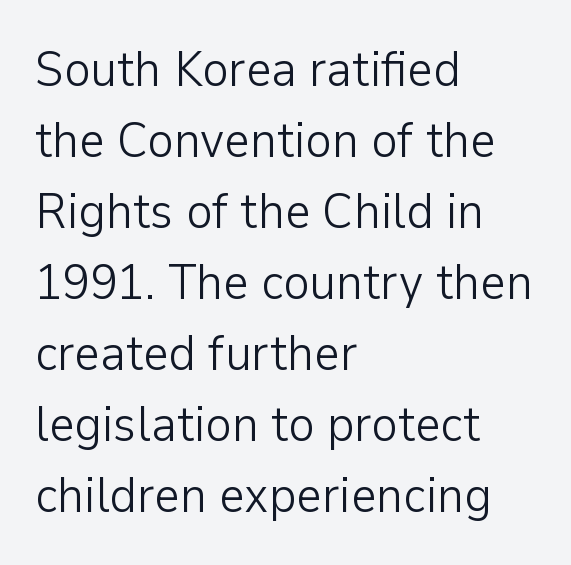
This rendering employs a face without finishing strokes, i.e., a sans-serif. Each letter keeps its own natural width here, so spacing adapts to shape. Stroke mass is kept to a normal reading level or below. Notice how the passage keeps a crisp vertical edge on the left only.
